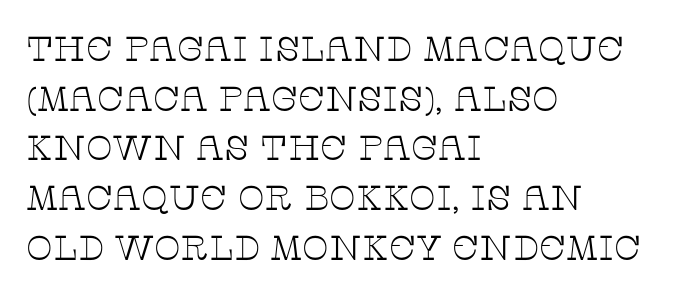
{"serif": "yes", "italic": "no", "bold": "no", "weight": "thin", "width": "wide", "stroke_contrast": "low", "x_height": "large", "monospaced": "no", "underline": "no", "align": "left", "line_spacing": "normal", "line_spacing_ratio": 1.42, "letter_spacing": "normal", "letter_spacing_em": 0.0, "glyph_px": 35}
